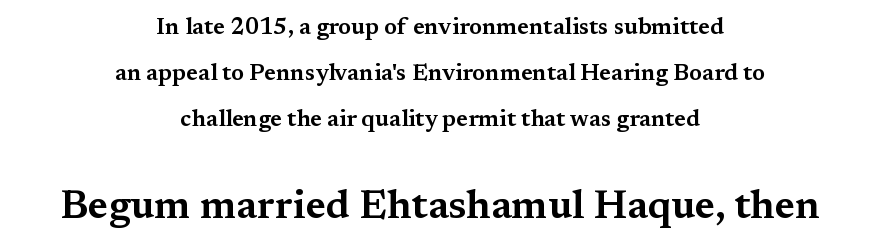
The gap between lines stays unmarked. Small over large — that's the arrangement of the two blocks here. Does the lettering tilt? It doesn't — this is upright. These lines keep a tight, regular rhythm from letter to letter.
